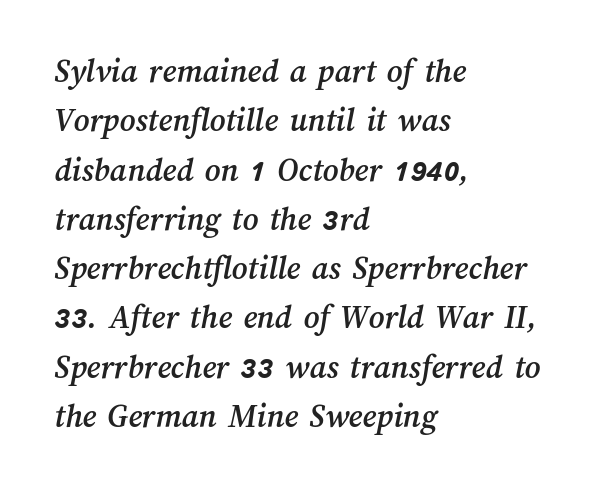
Evenly set lines give the paragraph a standard silhouette. The passage shown is typed in a proportional face where columns would drift. Alignment: flush left. A bare baseline throughout the passage.
